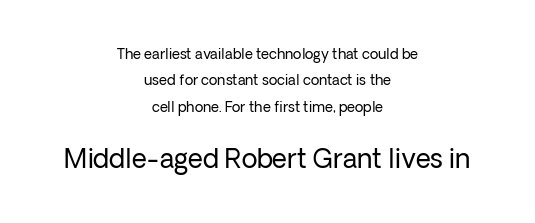
The image shows 26 px text type, upright; set centered, line spacing 1.88x, normal letter spacing, not underlined; the second (bottom) block is 1.86x larger.
